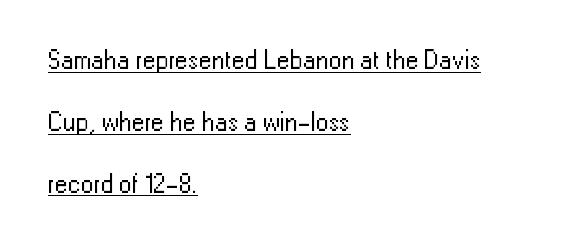
Regarding leading, the lines here are spaced well apart. The face used here appears with an underline applied. The paragraph shown leans on its left margin. The strokes carry an ordinary text weight at most. Characters follow at the spacing the type designer built in. Posture: straight, roman, zero tilt.
